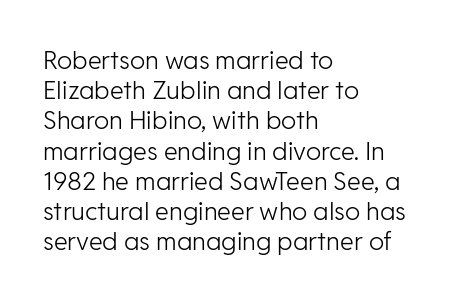
Q: Is the text bold? A: No.
Q: Is the text italic (slanted)? A: No, it is upright.
Q: Is the text underlined? A: No.
Q: How is the paragraph aligned? A: Left-aligned.
Q: Is the spacing between letters normal or unusually wide? A: Normal.
